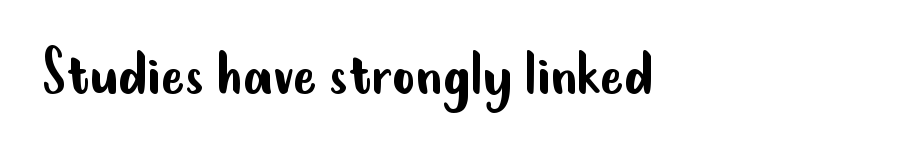
Short note: letters normally spaced. The lines are quadded left. Unbolded letterforms with no extra heft. A clean baseline with only descenders dipping below it. Regarding serifs, this sample does without them. In terms of posture, this sample is upright.
